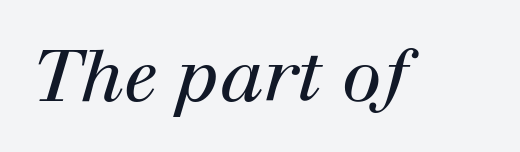
The image shows 72 px regular-weight serif type, italic (leaning right); set normal letter spacing, not underlined; high stroke contrast and a medium x-height.
